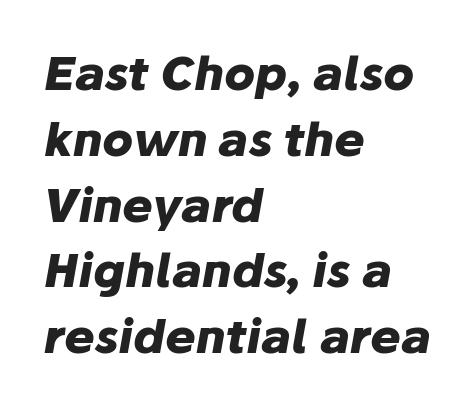
Weight check: bold — yes, fully. Compared with typical body copy, the letter spacing here is the same. You could not count columns in this text — the font is proportionally spaced. Compared with typical paragraphs, the rows here are spaced about the same.
